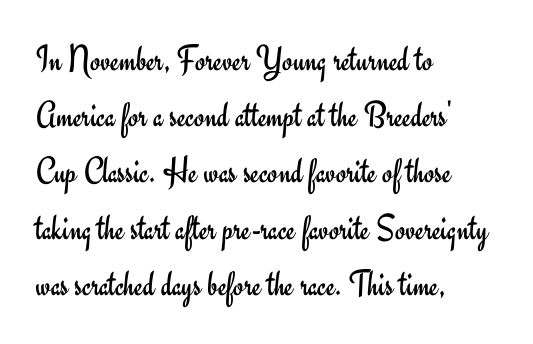
Stroke thickness stays within the range of a standard reading face or lighter. Lines of text with bare space underneath. One glance says typical: line gaps are just what's usual. Character widths vary here, with narrow letters taking less room than wide ones.
